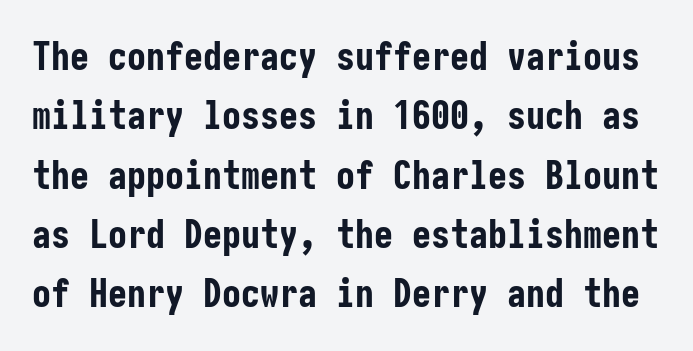
Look at the tracking — it's just the regular setting, nothing added. Set as a true bold cut, around the 700 mark. Font category for this specimen: sans-serif. Any mark beneath the type? The region is blank. Regular leading. Vertical strokes here are truly vertical.
